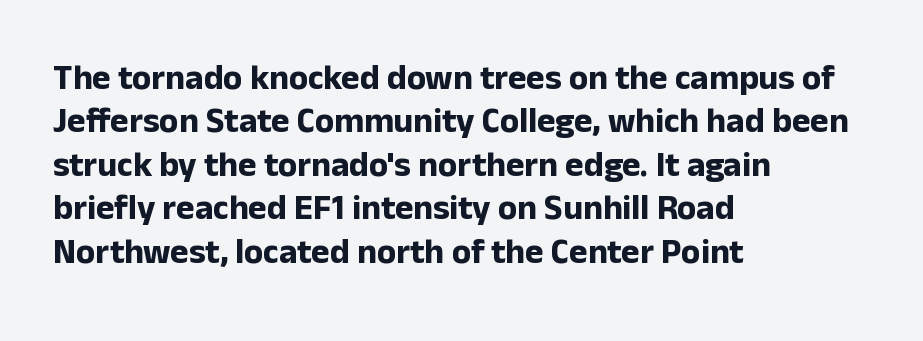
The image shows 35 px bold sans-serif type, upright; set left-aligned, line spacing 1.24x, normal letter spacing, not underlined; low stroke contrast and a medium x-height.
